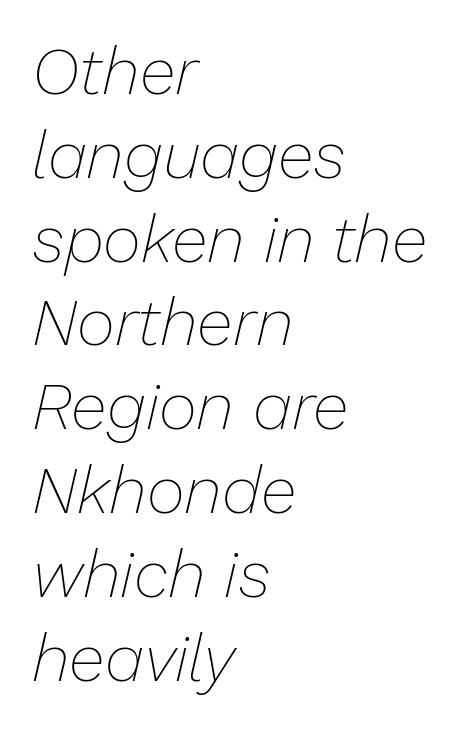
The lines are quadded left. When letters slant like this, we call the style italic. No word sits above an underline. A typesetter would call this proportional, since set widths differ per character. Between one letter and the next there's only the usual sliver of space.
